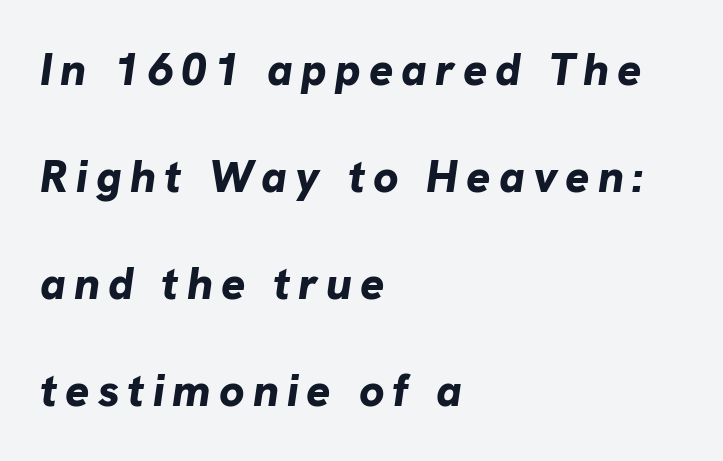
Q: Is the text bold? A: Yes.
Q: Is the text italic (slanted)? A: Yes, it leans right by about 8 degrees.
Q: Is the text underlined? A: No.
Q: How is the paragraph aligned? A: Left-aligned.
Q: Is the spacing between lines tight, normal or loose? A: Loose.
Q: Width (condensed, normal, or wide)? A: Normal.
Q: Stroke contrast? A: Low.
Q: x-height? A: Medium.
Q: Monospaced? A: No.
